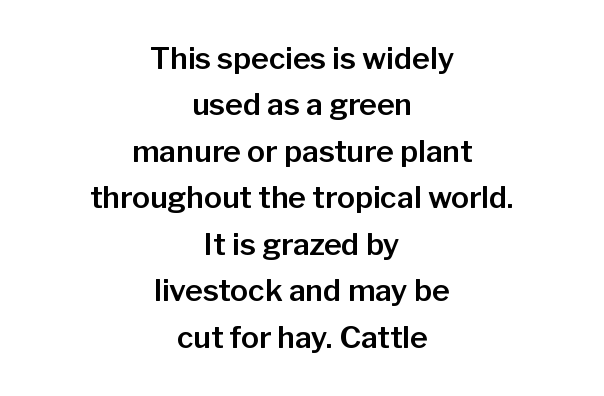
In terms of letterform style, serifs are entirely absent. The letters sit at their default tracking, neither squeezed nor spread. The face used here is proportionally spaced, like ordinary book or web type. The whitespace from short lines is split evenly between both sides.
